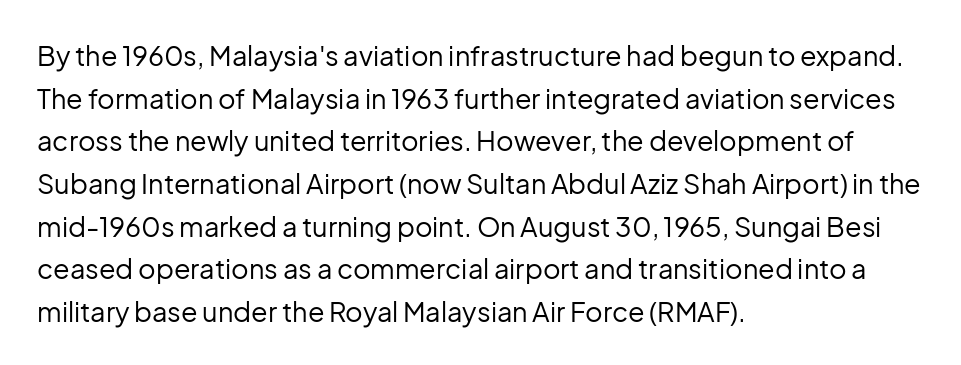
The ragged edge is on the right, which tells us the setting is flush left. Vertical strokes here are truly vertical. Heaviness? Minimal to ordinary, like unemphasized prose. Lines of text with bare space underneath.
